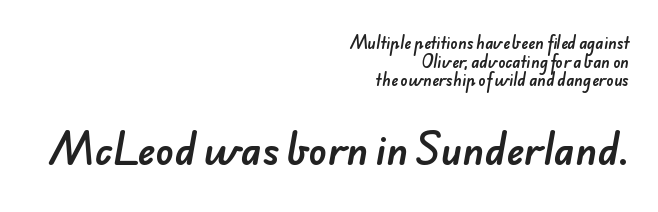
The image shows 38 px sans-serif type; set right-aligned, normal line spacing (1.25x), normal letter spacing, not underlined; the second (bottom) block is 2.53x larger; low stroke contrast and a small x-height.
